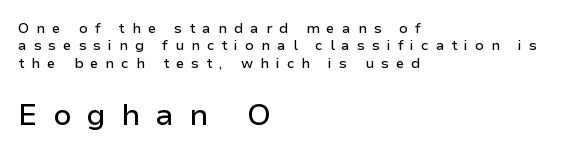
Q: Is the text italic (slanted)? A: No, it is upright.
Q: Is the typeface a serif or a sans-serif typeface? A: Sans-serif.
Q: Is the text underlined? A: No.
Q: How is the paragraph aligned? A: Left-aligned.
Q: Is the spacing between letters normal or unusually wide? A: Unusually wide.
Q: Which block of text is set in a larger size, the first (top) or the second (bottom)? A: The second (bottom) one.
Q: Width (condensed, normal, or wide)? A: Normal.
Q: Stroke contrast? A: Low.
Q: x-height? A: Medium.
Q: Monospaced? A: No.
